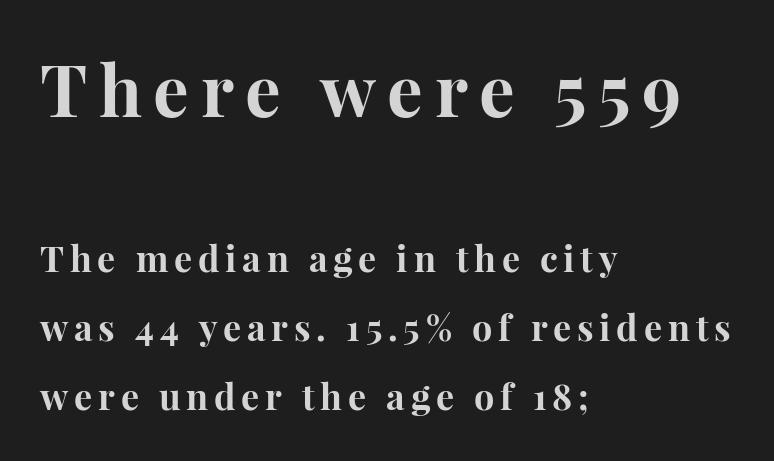
{"serif": "yes", "italic": "no", "bold": "yes", "weight": "bold", "width": "normal", "stroke_contrast": "high", "x_height": "medium", "monospaced": "no", "underline": "no", "align": "left", "line_spacing": "loose", "line_spacing_ratio": 1.92, "larger_block": "first", "size_ratio": 1.97, "glyph_px": 71}
